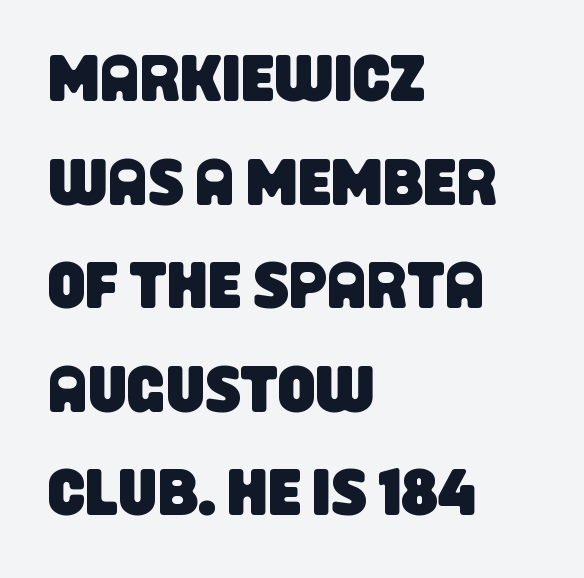
{"serif": "no", "width": "condensed", "stroke_contrast": "low", "x_height": "large", "monospaced": "no", "underline": "no", "align": "left", "line_spacing": "normal", "line_spacing_ratio": 1.57, "letter_spacing": "normal", "letter_spacing_em": 0.0, "glyph_px": 66}
